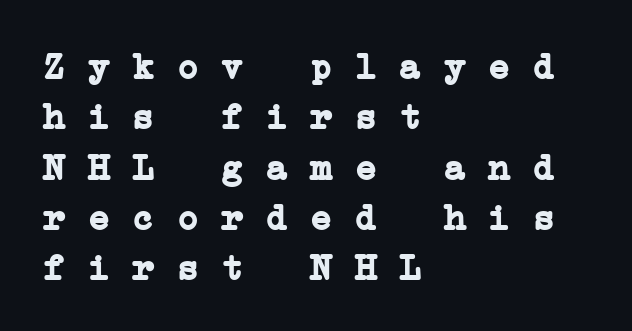
{"serif": "yes", "bold": "yes", "weight": "semibold", "width": "wide", "stroke_contrast": "low", "x_height": "medium", "monospaced": "yes", "underline": "no", "align": "left", "line_spacing": "normal", "line_spacing_ratio": 1.36, "letter_spacing": "normal", "letter_spacing_em": 0.0, "glyph_px": 37}
